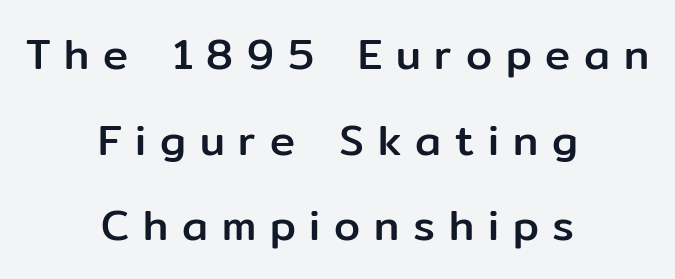
Q: Is the text italic (slanted)? A: No, it is upright.
Q: Is the typeface a serif or a sans-serif typeface? A: Sans-serif.
Q: Is the text underlined? A: No.
Q: How is the paragraph aligned? A: Centered.
Q: Is the spacing between letters normal or unusually wide? A: Unusually wide.
Q: Is the spacing between lines tight, normal or loose? A: Loose.
Q: Width (condensed, normal, or wide)? A: Normal.
Q: Stroke contrast? A: Low.
Q: x-height? A: Medium.
Q: Monospaced? A: No.
